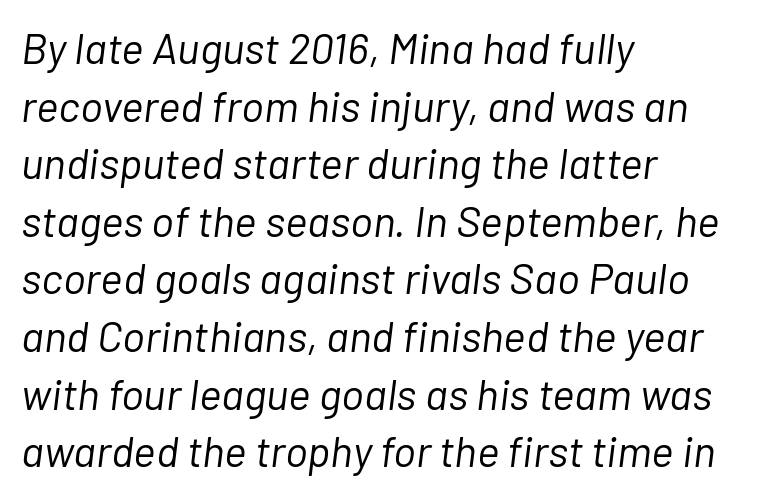
{"italic": "yes", "lean": "right", "slant_degrees": 7, "bold": "no", "weight": "light", "width": "normal", "stroke_contrast": "low", "x_height": "medium", "monospaced": "no", "underline": "no", "align": "left", "line_spacing": "normal", "line_spacing_ratio": 1.34, "letter_spacing": "normal", "letter_spacing_em": 0.0, "glyph_px": 43}
